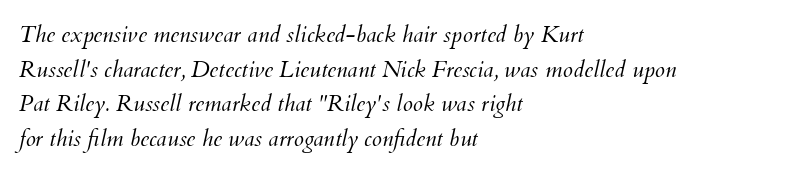
The image shows 23 px text type, italic (leaning right); set left-aligned, normal line spacing (1.51x), normal letter spacing, not underlined.
